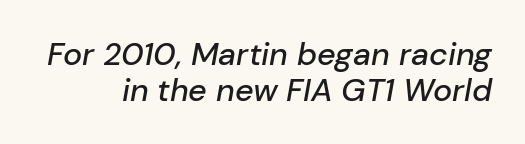
{"italic": "yes", "lean": "right", "slant_degrees": 10, "width": "normal", "stroke_contrast": "low", "x_height": "medium", "monospaced": "no", "underline": "no", "align": "right", "line_spacing": "tight", "line_spacing_ratio": 1.12, "letter_spacing": "normal", "letter_spacing_em": 0.0, "glyph_px": 32}
